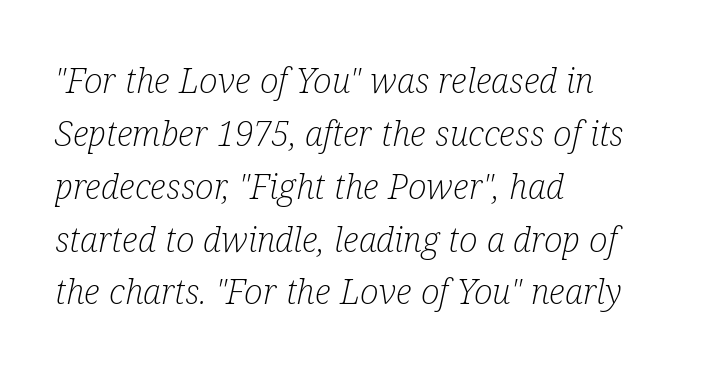
Students, observe: this is what conventionally led text looks like. Is this a fixed-width face? No — the glyphs have proportional, varying widths. No letter is thick-stroked: the sample isn't bold. Compared with typical body copy, the letter spacing here is the same. The characters display serif detailing at their extremities.
